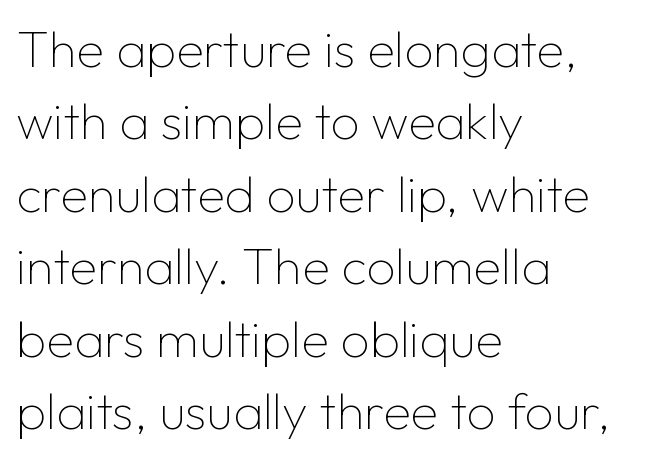
{"serif": "no", "italic": "no", "bold": "no", "weight": "thin", "width": "normal", "stroke_contrast": "low", "x_height": "medium", "monospaced": "no", "underline": "no", "align": "left", "line_spacing": "normal", "line_spacing_ratio": 1.42, "letter_spacing": "normal", "letter_spacing_em": 0.0, "glyph_px": 51}
